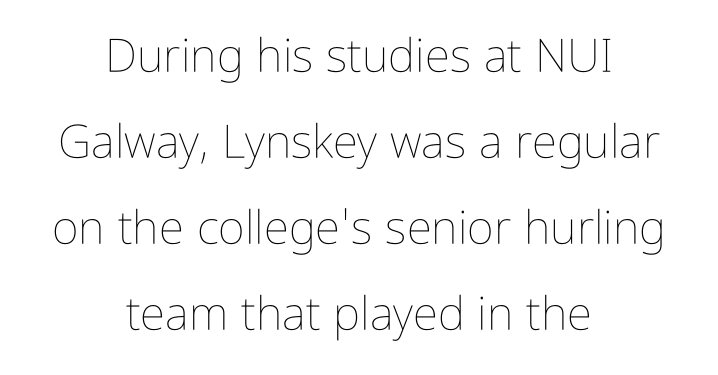
Q: Is the text bold? A: No.
Q: Is the text italic (slanted)? A: No, it is upright.
Q: Is the text underlined? A: No.
Q: How is the paragraph aligned? A: Centered.
Q: Is the spacing between letters normal or unusually wide? A: Normal.
Q: Width (condensed, normal, or wide)? A: Condensed.
Q: Stroke contrast? A: Low.
Q: x-height? A: Medium.
Q: Monospaced? A: No.
